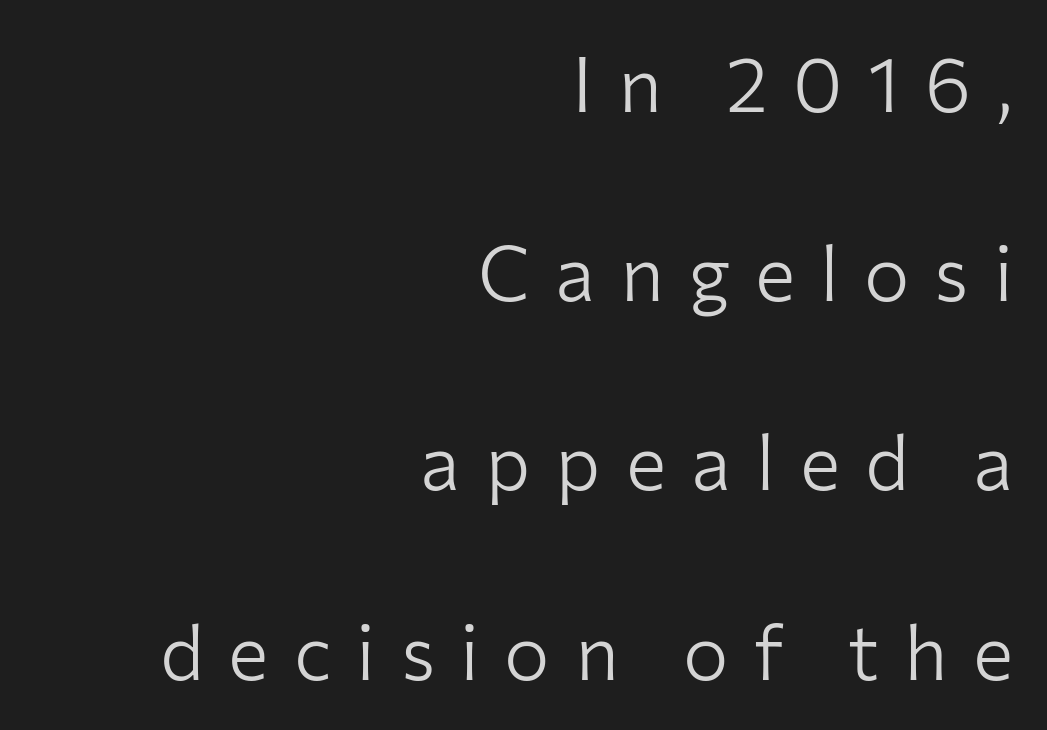
Q: Is the text bold? A: No.
Q: Is the text italic (slanted)? A: No, it is upright.
Q: Is the typeface a serif or a sans-serif typeface? A: Sans-serif.
Q: Is the text underlined? A: No.
Q: How is the paragraph aligned? A: Right-aligned.
Q: Is the spacing between letters normal or unusually wide? A: Unusually wide.
Q: Is the spacing between lines tight, normal or loose? A: Loose.
Q: Width (condensed, normal, or wide)? A: Normal.
Q: Stroke contrast? A: Low.
Q: x-height? A: Medium.
Q: Monospaced? A: No.
